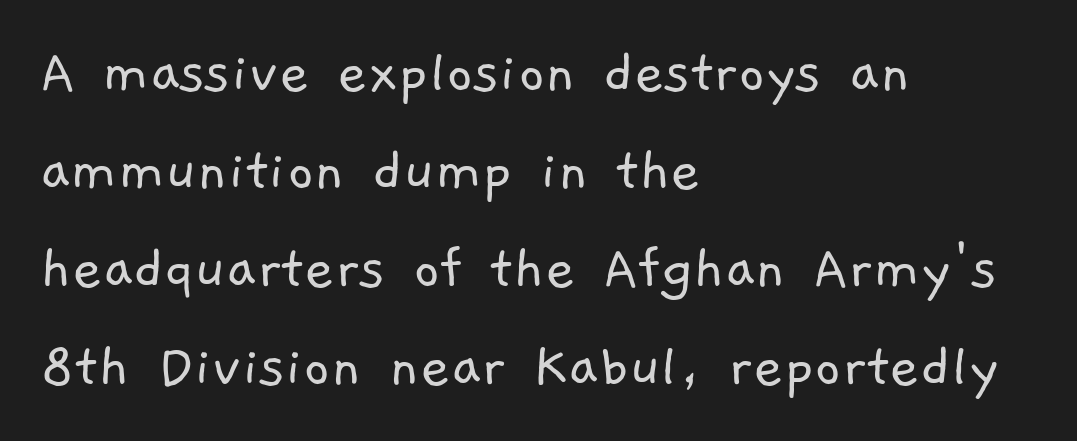
{"serif": "no", "bold": "no", "weight": "light", "width": "normal", "stroke_contrast": "low", "x_height": "medium", "monospaced": "no", "underline": "no", "align": "left", "line_spacing": "normal", "line_spacing_ratio": 1.51, "letter_spacing": "normal", "letter_spacing_em": 0.0, "glyph_px": 65}
